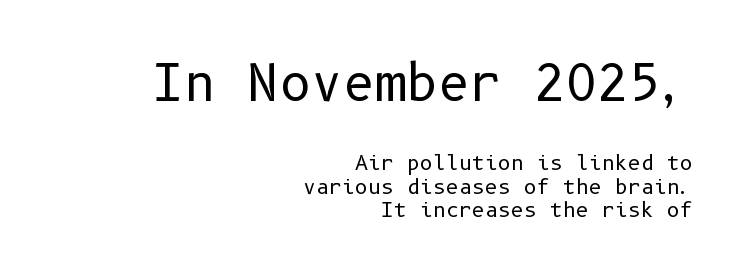
Q: Is the text bold? A: No.
Q: Is the text italic (slanted)? A: No, it is upright.
Q: Is the typeface a serif or a sans-serif typeface? A: Sans-serif.
Q: Is the text underlined? A: No.
Q: How is the paragraph aligned? A: Right-aligned.
Q: Is the spacing between letters normal or unusually wide? A: Normal.
Q: Which block of text is set in a larger size, the first (top) or the second (bottom)? A: The first (top) one.
Q: Width (condensed, normal, or wide)? A: Normal.
Q: Stroke contrast? A: Low.
Q: x-height? A: Medium.
